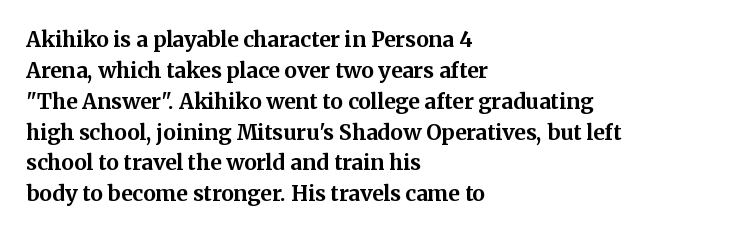
{"italic": "no", "bold": "yes", "underline": "no", "align": "left", "line_spacing": "normal", "line_spacing_ratio": 1.47, "letter_spacing": "normal", "letter_spacing_em": 0.0, "glyph_px": 21}
